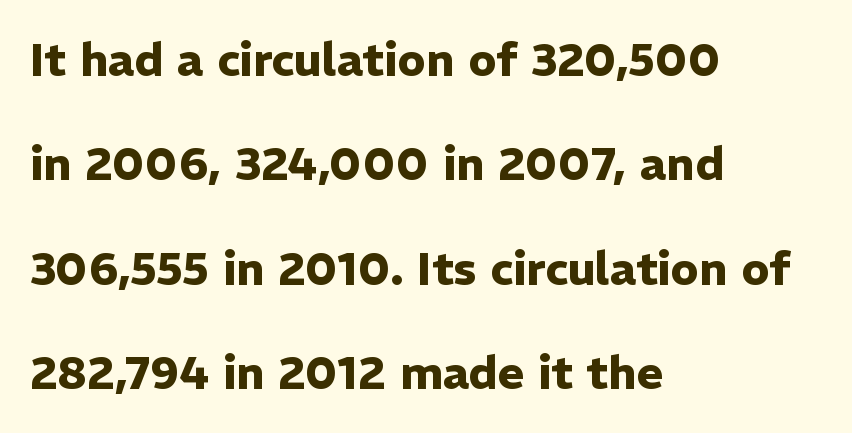
{"serif": "no", "italic": "no", "bold": "yes", "weight": "heavy", "width": "normal", "stroke_contrast": "low", "x_height": "medium", "monospaced": "no", "underline": "no", "align": "left", "line_spacing": "loose", "line_spacing_ratio": 2.27, "letter_spacing": "normal", "letter_spacing_em": 0.0, "glyph_px": 46}
